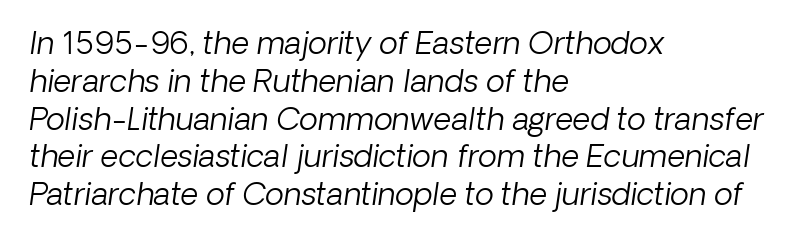
{"serif": "no", "bold": "no", "weight": "light", "width": "normal", "stroke_contrast": "low", "x_height": "medium", "monospaced": "no", "underline": "no", "align": "left", "line_spacing_ratio": 1.22, "letter_spacing": "normal", "letter_spacing_em": 0.0, "glyph_px": 31}
